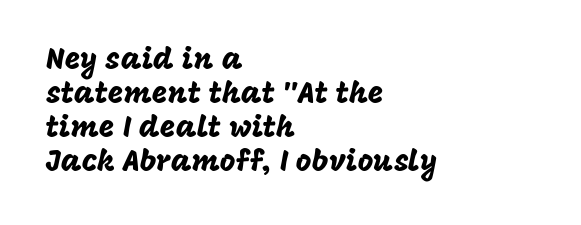
The image shows 30 px sans-serif type; set left-aligned, tight line spacing (1.13x), normal letter spacing, not underlined; low stroke contrast and a large x-height.
